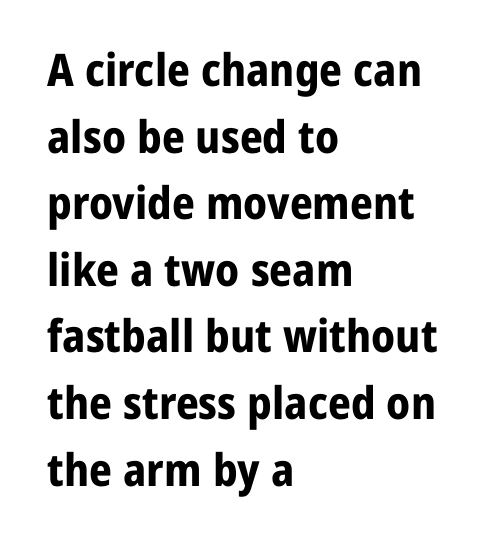
The image shows 45 px bold sans-serif type, upright; set left-aligned, normal line spacing (1.48x), normal letter spacing, not underlined; low stroke contrast and a medium x-height.
